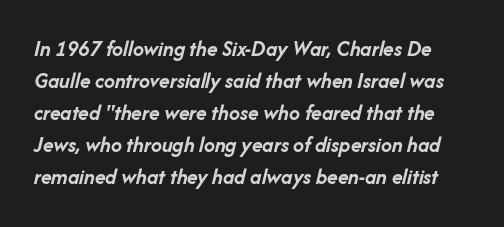
The letters are slanted; this is an italic face. The string is rendered with underlining switched off. Default kerning and tracking; the words read as compact shapes. These lines carry a lot of weight — the face is fully bold. Baseline-to-baseline distance is the conventional proportion of letter height.
